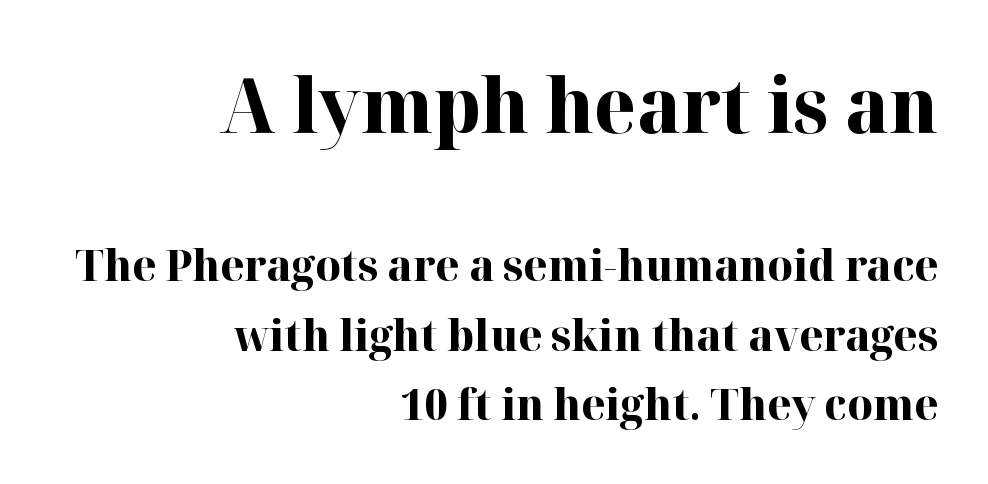
Q: Is the text bold? A: Yes.
Q: Is the text italic (slanted)? A: No, it is upright.
Q: Is the typeface a serif or a sans-serif typeface? A: Serif.
Q: Is the text underlined? A: No.
Q: How is the paragraph aligned? A: Right-aligned.
Q: Is the spacing between letters normal or unusually wide? A: Normal.
Q: Is the spacing between lines tight, normal or loose? A: Normal.
Q: Which block of text is set in a larger size, the first (top) or the second (bottom)? A: The first (top) one.
Q: Width (condensed, normal, or wide)? A: Normal.
Q: Stroke contrast? A: High.
Q: x-height? A: Medium.
Q: Monospaced? A: No.
